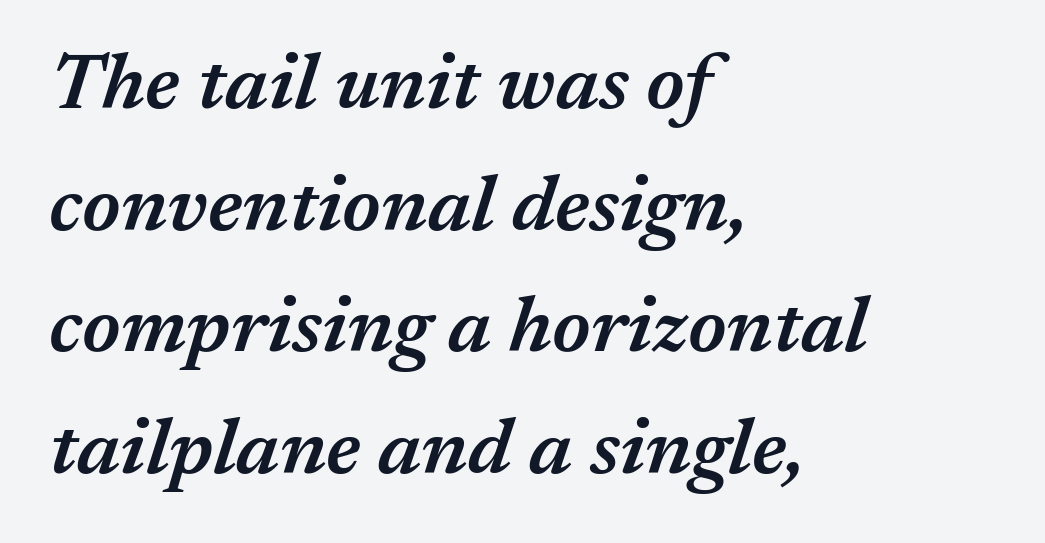
The image shows 79 px semibold type, italic (leaning right); set left-aligned, normal line spacing (1.54x), normal letter spacing, not underlined; medium stroke contrast and a medium x-height.
